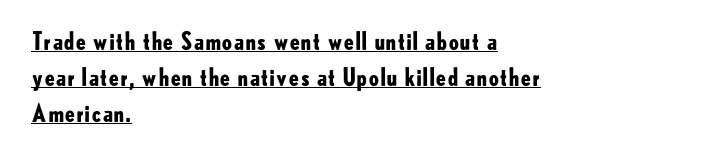
Rendered with straight, roman letterforms. In terms of letterspacing, this is plain default setting. The text block is weighted toward the left margin, trailing off unevenly rightward. Quick note: underline on. A dark, heavy texture on the line: the type is bold. The passage shown stacks its lines at a standard gap.
